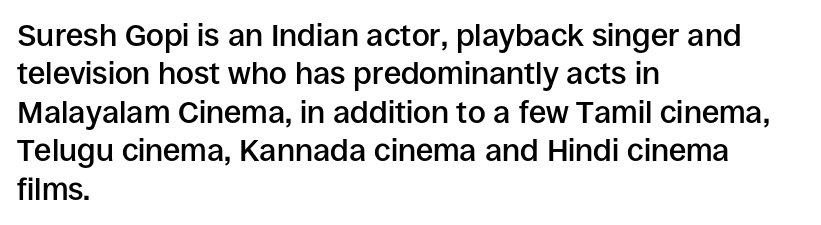
I'd describe the lettering as semibold — firm but not a full bold. One-word summary of the alignment: left. Font category for this specimen: sans-serif. Underline: absent. Each letter keeps its own natural width here, so spacing adapts to shape.
